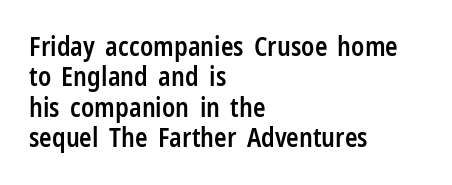
The strokes are fattened partway — semibold, not bold. Characters remain perfectly vertical along every line. Characters follow at the spacing the type designer built in. Plain, unruled lines of type. The paragraph shown leans on its left margin.
